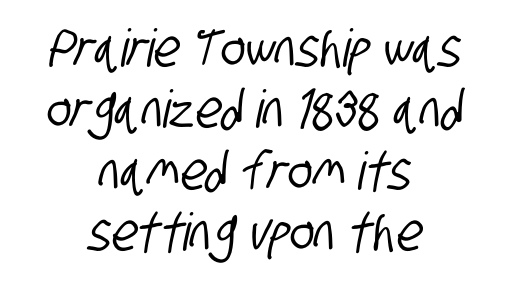
Observe the ordinary spacing: letters are neighbours, not strangers. Caption: multi-line text, centered on the measure. Does the type have serifs? No, each stem ends abruptly. A typesetter would call this proportional, since set widths differ per character. Lines of text with bare space underneath.
